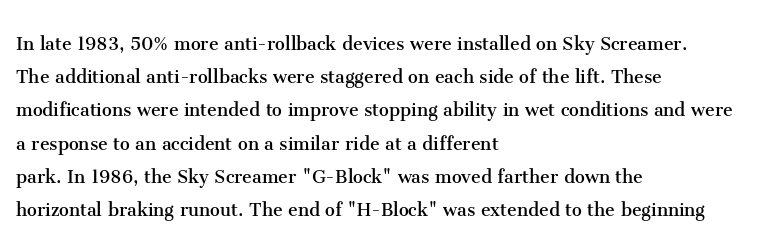
Q: Is the text bold? A: No.
Q: Is the text italic (slanted)? A: No, it is upright.
Q: Is the text underlined? A: No.
Q: How is the paragraph aligned? A: Left-aligned.
Q: Is the spacing between letters normal or unusually wide? A: Normal.
Q: Is the spacing between lines tight, normal or loose? A: Normal.
